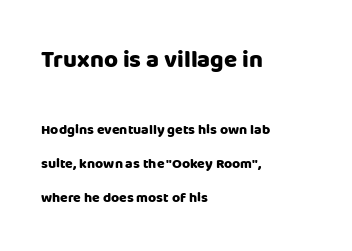
The space beneath each line is pristine and unruled. This rendering leaves character spacing at its baseline value. Interline gaps are noticeably wide in this sample. The passage is arranged the way most books set body copy — flush left. These words are printed bold, with thick strokes throughout. Posture: straight, roman, zero tilt.
